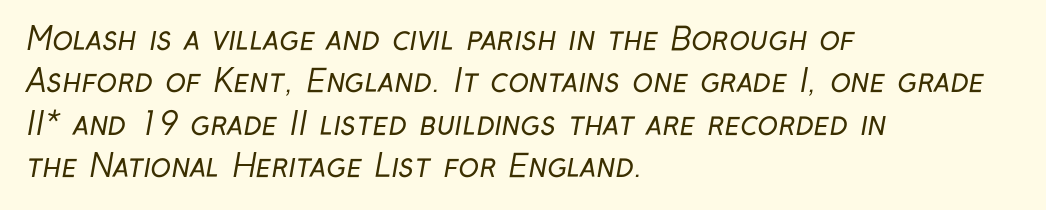
The image shows 31 px regular-weight, condensed sans-serif type; set left-aligned, normal line spacing (1.37x), normal letter spacing, not underlined; low stroke contrast and a medium x-height.
